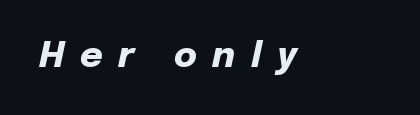
Q: Is the text bold? A: Yes.
Q: Is the text italic (slanted)? A: Yes, it leans right by about 12 degrees.
Q: Is the text underlined? A: No.
Q: Is the spacing between letters normal or unusually wide? A: Unusually wide.
Q: Width (condensed, normal, or wide)? A: Normal.
Q: Stroke contrast? A: Low.
Q: x-height? A: Medium.
Q: Monospaced? A: No.
